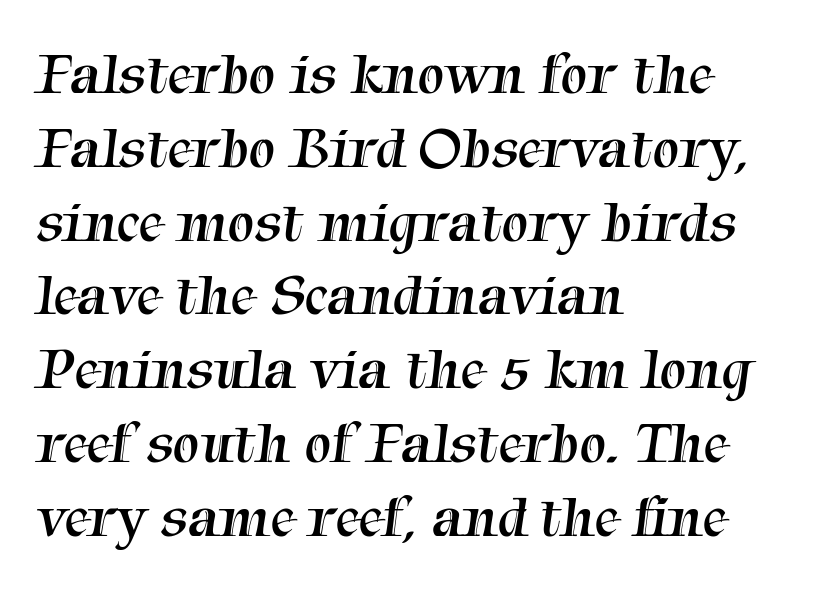
The string is rendered with underlining switched off. The setting favours the left margin, as ordinary paragraphs usually do. There is no visible air inserted between adjacent glyphs. Do the characters align in a grid? No, the font is proportional. Font category for this specimen: serif. No letter is thick-stroked: the sample isn't bold.
